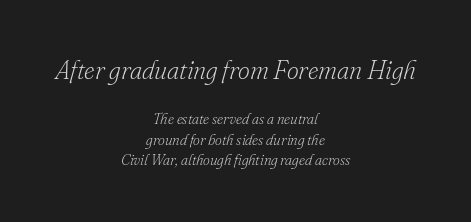
Q: Is the text bold? A: No.
Q: Is the text italic (slanted)? A: Yes, it leans right by about 16 degrees.
Q: Is the text underlined? A: No.
Q: How is the paragraph aligned? A: Centered.
Q: Is the spacing between letters normal or unusually wide? A: Normal.
Q: Is the spacing between lines tight, normal or loose? A: Normal.
Q: Which block of text is set in a larger size, the first (top) or the second (bottom)? A: The first (top) one.
